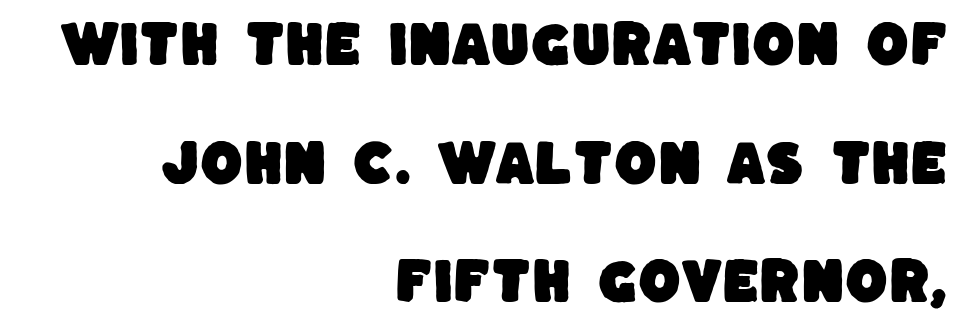
Examine the stroke ends and you'll find no serifs. Character widths vary here, with narrow letters taking less room than wide ones. Is the letter spacing exaggerated? No — it looks like the ordinary default. The foot of each line stays bare and open. Every row of glyphs terminates at an identical x-position on the right.
